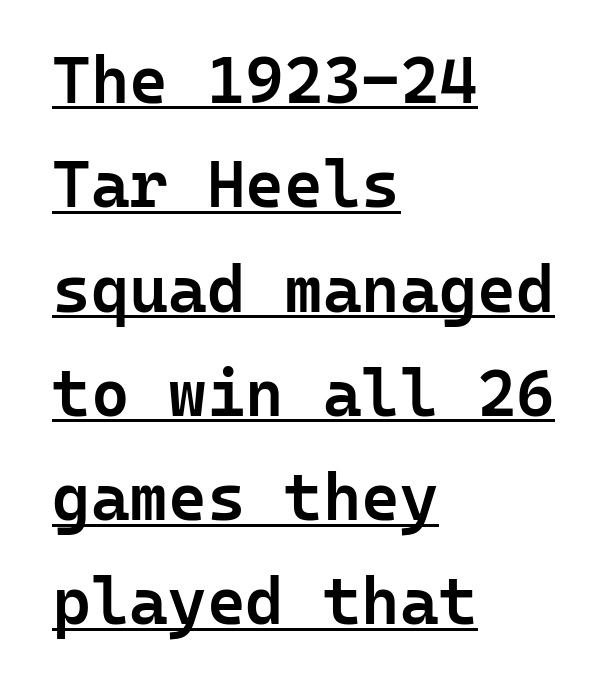
The image shows 66 px semibold sans-serif type, upright, monospaced; set left-aligned, normal line spacing (1.58x), normal letter spacing, underlined; low stroke contrast and a medium x-height.
